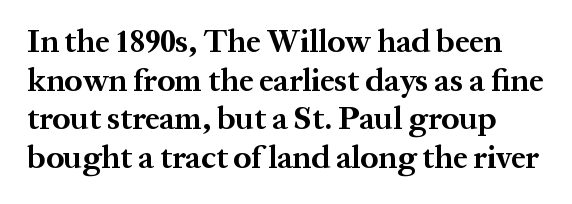
Q: Is the text bold? A: Yes.
Q: Is the text italic (slanted)? A: No, it is upright.
Q: Is the typeface a serif or a sans-serif typeface? A: Serif.
Q: Is the text underlined? A: No.
Q: Is the spacing between letters normal or unusually wide? A: Normal.
Q: Width (condensed, normal, or wide)? A: Normal.
Q: Stroke contrast? A: Medium.
Q: x-height? A: Medium.
Q: Monospaced? A: No.
